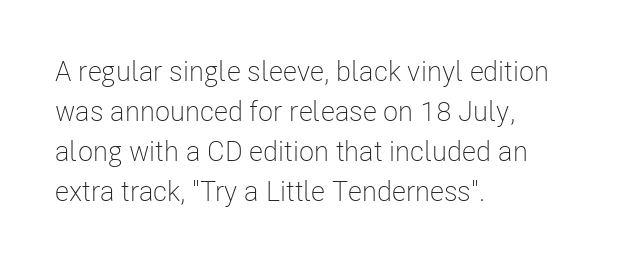
Q: Is the text bold? A: No.
Q: Is the text italic (slanted)? A: No, it is upright.
Q: Is the typeface a serif or a sans-serif typeface? A: Sans-serif.
Q: Is the text underlined? A: No.
Q: How is the paragraph aligned? A: Left-aligned.
Q: Is the spacing between letters normal or unusually wide? A: Normal.
Q: Is the spacing between lines tight, normal or loose? A: Normal.
Q: Width (condensed, normal, or wide)? A: Condensed.
Q: Stroke contrast? A: Low.
Q: x-height? A: Medium.
Q: Monospaced? A: No.
